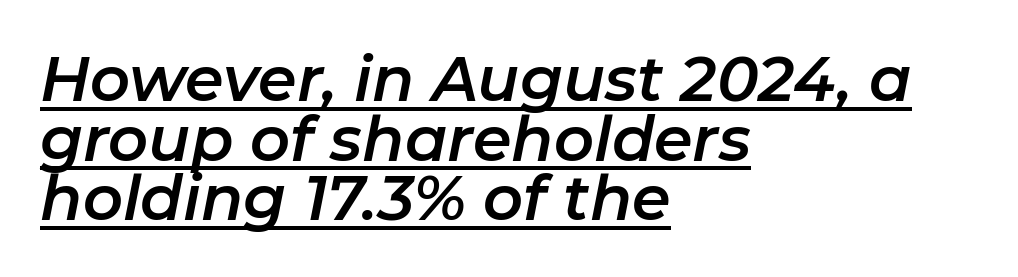
The image shows 62 px text type, italic (leaning right); set left-aligned, tight line spacing (0.96x), normal letter spacing, underlined; low stroke contrast and a medium x-height.
